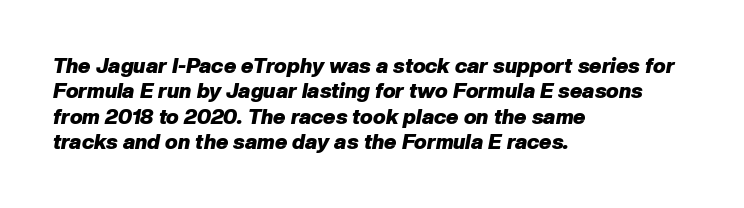
A bare baseline throughout the passage. Caption: standard tracking, unaltered. The rendering anchors every line to the left-hand side. A typesetter would mark this as italic. Does the weight exceed regular? Yes, all the way to bold.
